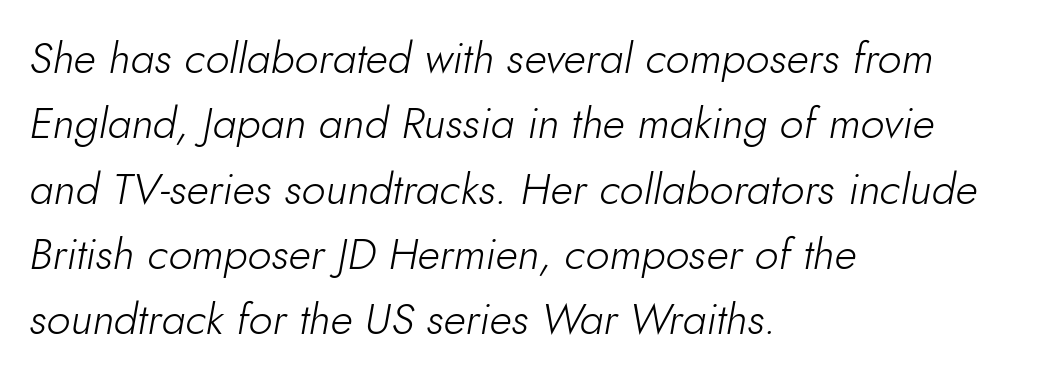
Short and long lines alike share a common starting point at left. Every character sits at an angle, as italics do. Notice how descenders clear the ascenders below comfortably — that's standard leading. A light-to-regular cut is what we see here. The face used here is proportionally spaced, like ordinary book or web type. Nobody touched the tracking dial on this one.
